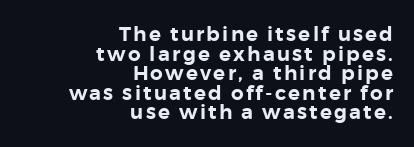
Casual observation: everything's shoved over to the right. Does the leading feel generous? Not at all — it's pinched. The space directly below the letters is spotless. Vertical strokes here are truly vertical.
